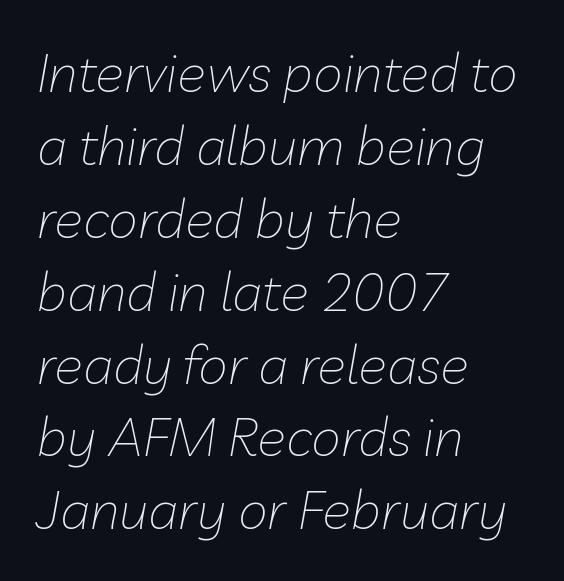
The image shows 54 px thin type, italic (leaning right); set left-aligned, normal line spacing (1.35x), normal letter spacing, not underlined; low stroke contrast and a medium x-height.
